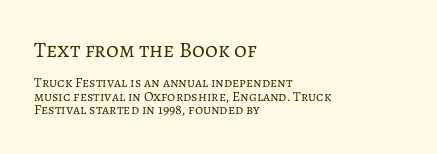
Compared with a centered layout, this one pins lines to the left instead. Short note: letters normally spaced. Bigger letters appear in the top chunk; the bottom chunk is reduced. Unlike italic type, these characters show no tilt at all.
